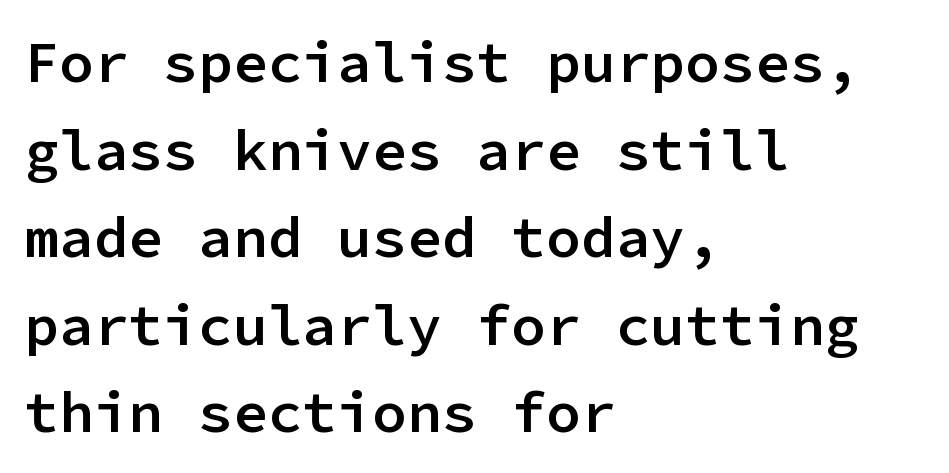
Short and long lines alike share a common starting point at left. If you measured baseline to baseline, you'd find a middling distance. A sans-serif font was chosen for this passage. The glyphs have the mass of a demibold cut, below bold. Default kerning and tracking; the words read as compact shapes.
